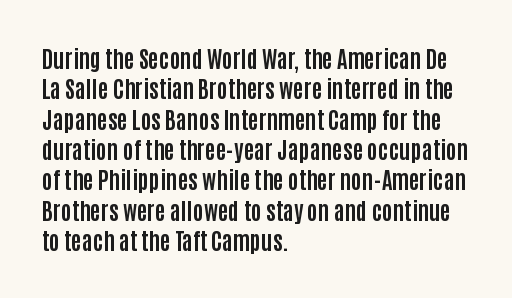
The image shows 23 px bold type, upright; set left-aligned, normal line spacing (1.32x), normal letter spacing, not underlined.
